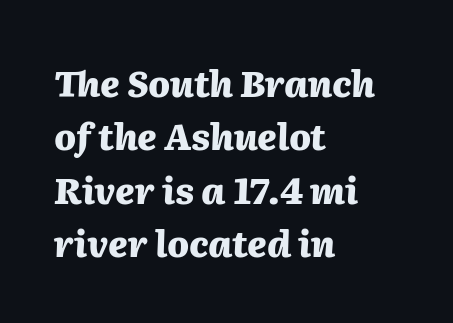
The image shows 36 px heavy type, italic (leaning right); set left-aligned, normal line spacing (1.48x), normal letter spacing, not underlined; medium stroke contrast and a medium x-height.
